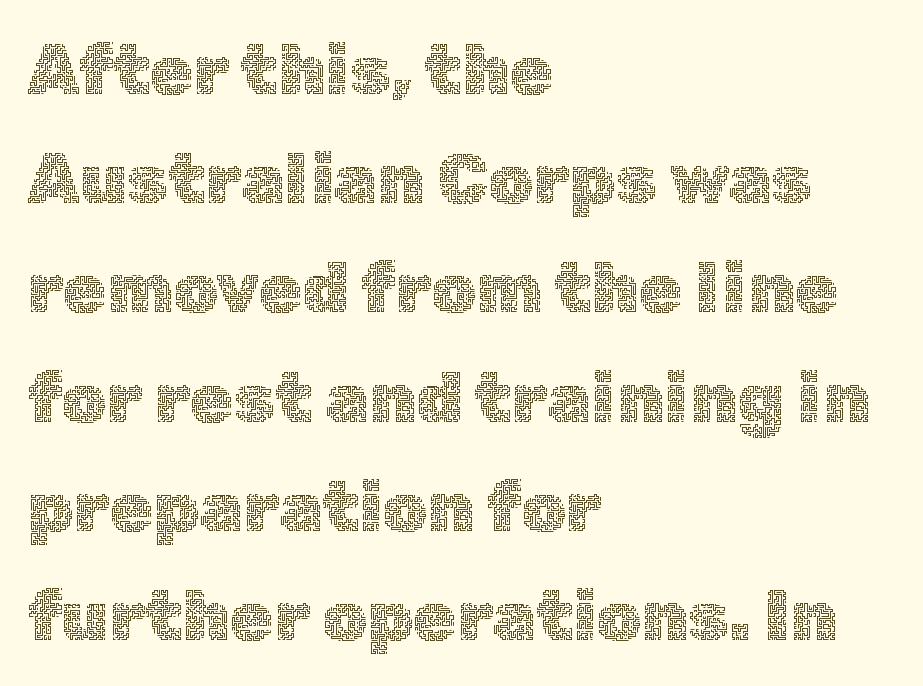
{"italic": "no", "bold": "no", "weight": "thin", "width": "normal", "x_height": "medium", "monospaced": "no", "underline": "no", "align": "left", "line_spacing": "normal", "line_spacing_ratio": 1.56, "letter_spacing": "normal", "letter_spacing_em": 0.0, "glyph_px": 70}
